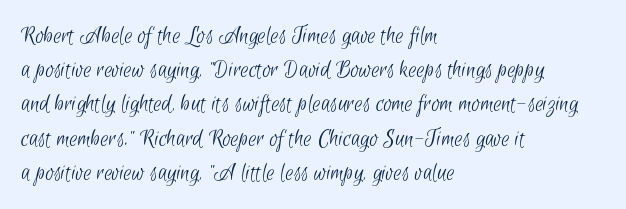
Q: Is the text bold? A: No.
Q: Is the text underlined? A: No.
Q: How is the paragraph aligned? A: Left-aligned.
Q: Is the spacing between letters normal or unusually wide? A: Normal.
Q: Is the spacing between lines tight, normal or loose? A: Normal.
